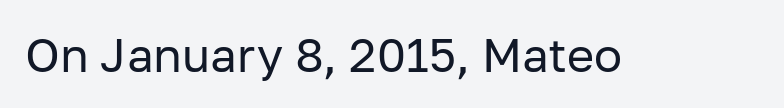
Check under the words: just untouched page. Compared with typical body copy, the letter spacing here is the same. A typesetter would call this proportional, since set widths differ per character. Vertical stems look standard width or narrower in stroke.
